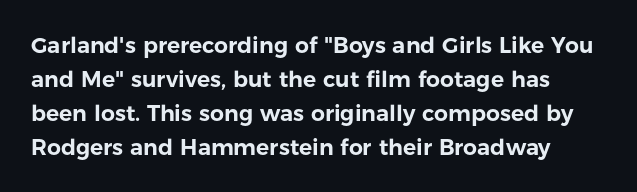
Q: Is the text italic (slanted)? A: No, it is upright.
Q: Is the text underlined? A: No.
Q: Is the spacing between letters normal or unusually wide? A: Normal.
Q: Is the spacing between lines tight, normal or loose? A: Normal.
